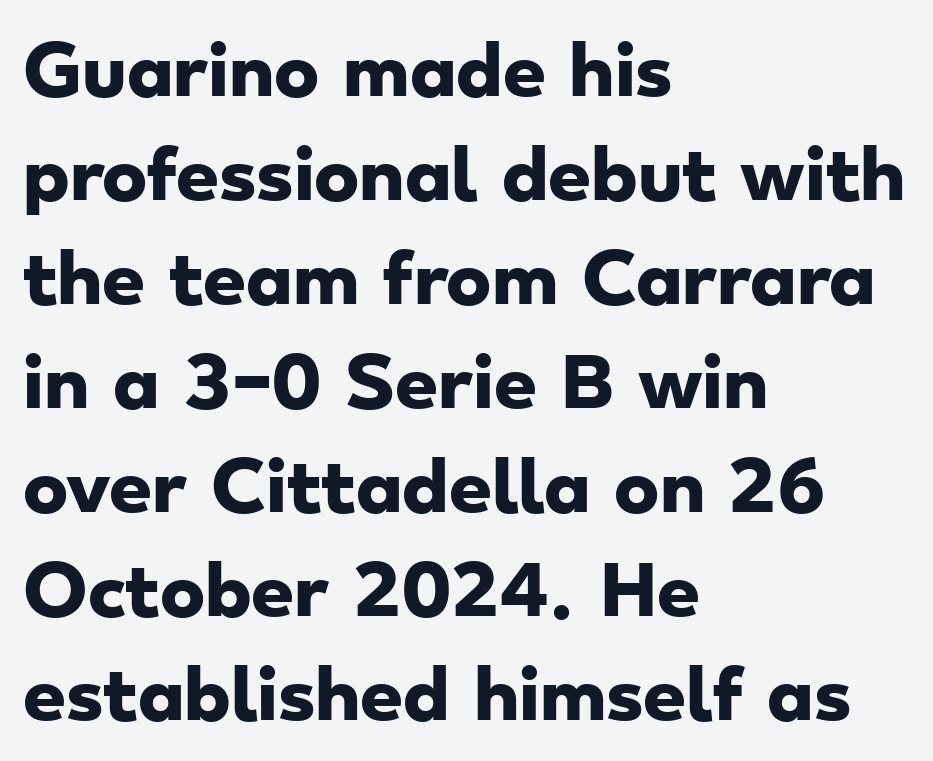
{"serif": "no", "bold": "yes", "weight": "heavy", "width": "wide", "stroke_contrast": "low", "x_height": "small", "monospaced": "no", "underline": "no", "align": "left", "line_spacing": "normal", "line_spacing_ratio": 1.53, "letter_spacing": "normal", "letter_spacing_em": 0.0, "glyph_px": 68}
